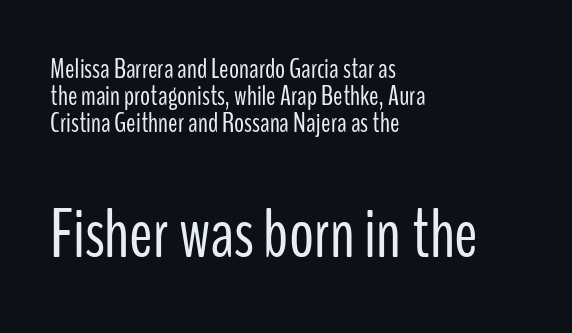
Q: Is the text bold? A: No.
Q: Is the text italic (slanted)? A: No, it is upright.
Q: Is the typeface a serif or a sans-serif typeface? A: Sans-serif.
Q: Is the text underlined? A: No.
Q: How is the paragraph aligned? A: Left-aligned.
Q: Is the spacing between letters normal or unusually wide? A: Normal.
Q: Is the spacing between lines tight, normal or loose? A: Tight.
Q: Which block of text is set in a larger size, the first (top) or the second (bottom)? A: The second (bottom) one.
Q: Width (condensed, normal, or wide)? A: Condensed.
Q: Stroke contrast? A: Low.
Q: x-height? A: Medium.
Q: Monospaced? A: No.
